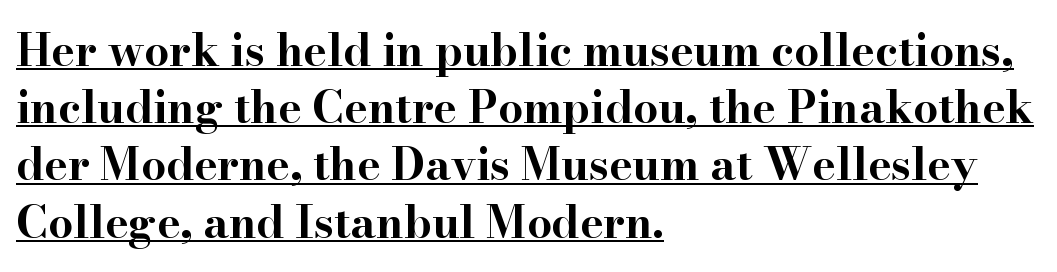
Students, this is bold: see how much ink each stroke carries. Interline gaps are of average width in this sample. Where is the straight margin? On the left. Between one letter and the next there's only the usual sliver of space. Posture: upright roman. Here the designer chose a conventional face with non-uniform glyph widths.
